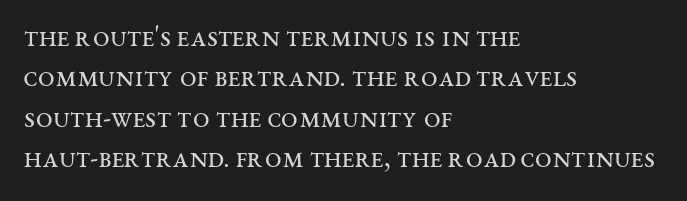
Q: Is the text bold? A: No.
Q: Is the text italic (slanted)? A: No, it is upright.
Q: Is the typeface a serif or a sans-serif typeface? A: Serif.
Q: Is the text underlined? A: No.
Q: How is the paragraph aligned? A: Left-aligned.
Q: Is the spacing between letters normal or unusually wide? A: Normal.
Q: Is the spacing between lines tight, normal or loose? A: Normal.
Q: Width (condensed, normal, or wide)? A: Wide.
Q: Stroke contrast? A: Medium.
Q: x-height? A: Large.
Q: Monospaced? A: No.
